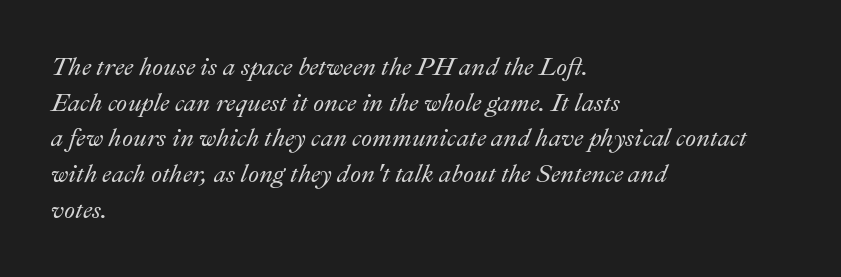
Q: Is the text italic (slanted)? A: Yes, it leans right by about 22 degrees.
Q: Is the text underlined? A: No.
Q: How is the paragraph aligned? A: Left-aligned.
Q: Is the spacing between letters normal or unusually wide? A: Normal.
Q: Is the spacing between lines tight, normal or loose? A: Normal.
